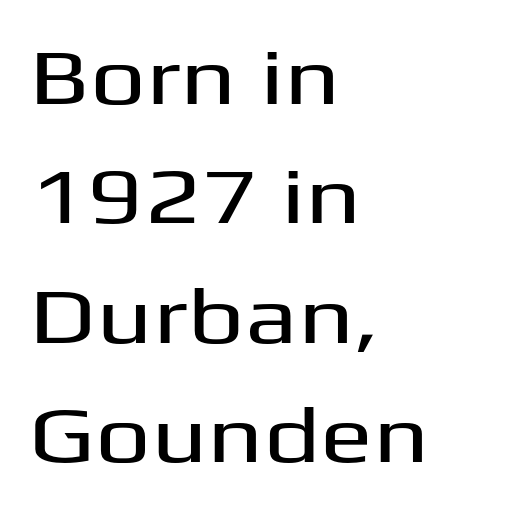
{"serif": "no", "italic": "no", "width": "wide", "stroke_contrast": "medium", "x_height": "medium", "monospaced": "no", "underline": "no", "align": "left", "line_spacing": "normal", "line_spacing_ratio": 1.51, "letter_spacing": "normal", "letter_spacing_em": 0.0, "glyph_px": 79}
